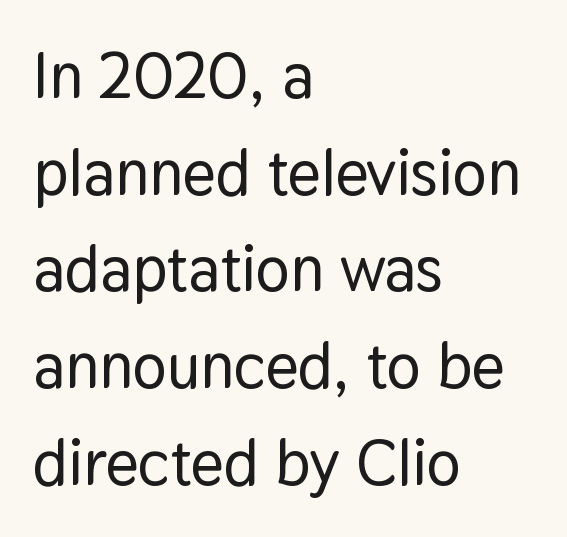
Q: Is the text italic (slanted)? A: No, it is upright.
Q: Is the typeface a serif or a sans-serif typeface? A: Sans-serif.
Q: Is the text underlined? A: No.
Q: How is the paragraph aligned? A: Left-aligned.
Q: Is the spacing between letters normal or unusually wide? A: Normal.
Q: Is the spacing between lines tight, normal or loose? A: Normal.
Q: Width (condensed, normal, or wide)? A: Normal.
Q: Stroke contrast? A: Low.
Q: x-height? A: Medium.
Q: Monospaced? A: No.
